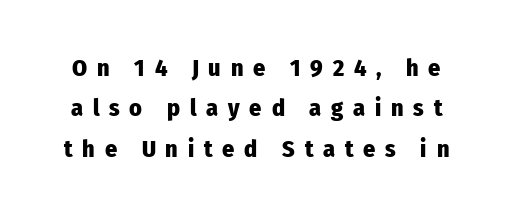
{"italic": "no", "bold": "yes", "underline": "no", "line_spacing": "normal", "line_spacing_ratio": 1.68, "letter_spacing": "wide", "letter_spacing_em": 0.41, "glyph_px": 24}
